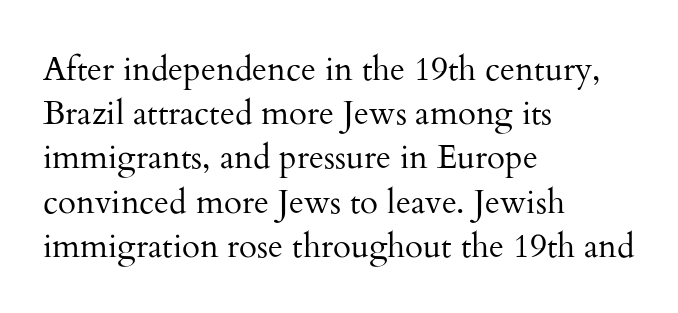
The image shows 33 px regular-weight serif type, upright; set left-aligned, normal line spacing (1.34x), normal letter spacing, not underlined; medium stroke contrast and a small x-height.
